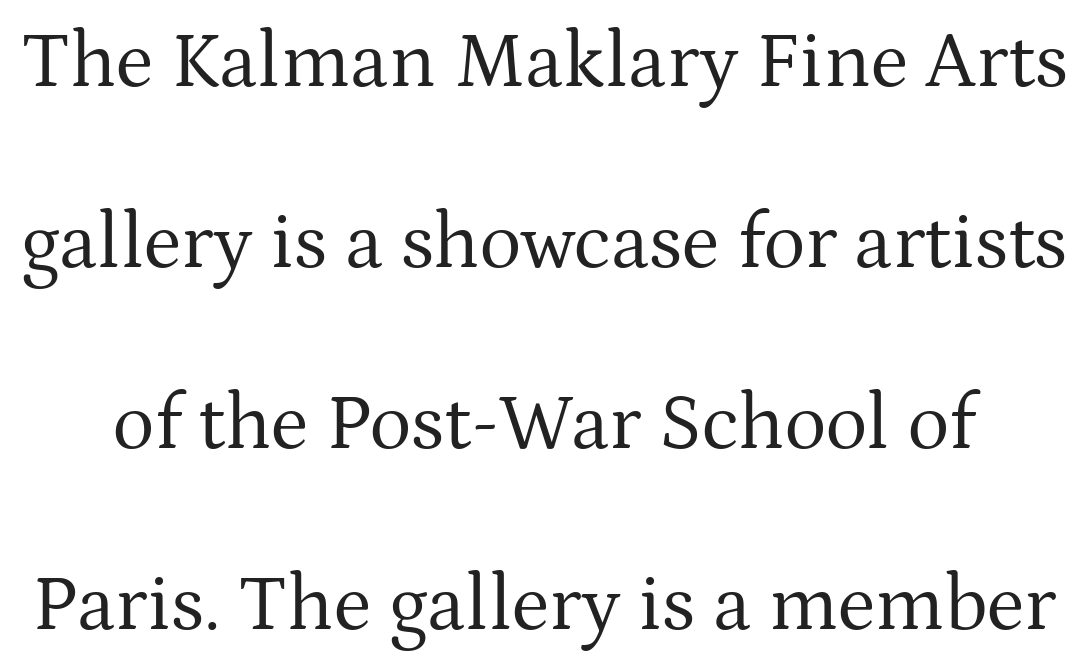
Q: Is the text bold? A: No.
Q: Is the text italic (slanted)? A: No, it is upright.
Q: Is the typeface a serif or a sans-serif typeface? A: Serif.
Q: Is the text underlined? A: No.
Q: Is the spacing between letters normal or unusually wide? A: Normal.
Q: Is the spacing between lines tight, normal or loose? A: Loose.
Q: Width (condensed, normal, or wide)? A: Normal.
Q: Stroke contrast? A: Medium.
Q: x-height? A: Medium.
Q: Monospaced? A: No.
